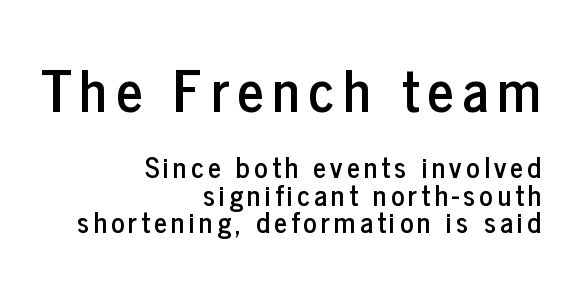
The image shows 57 px condensed sans-serif type, upright; set right-aligned, tight line spacing (0.99x), not underlined; the first (top) block is 2.04x larger; low stroke contrast and a medium x-height.
